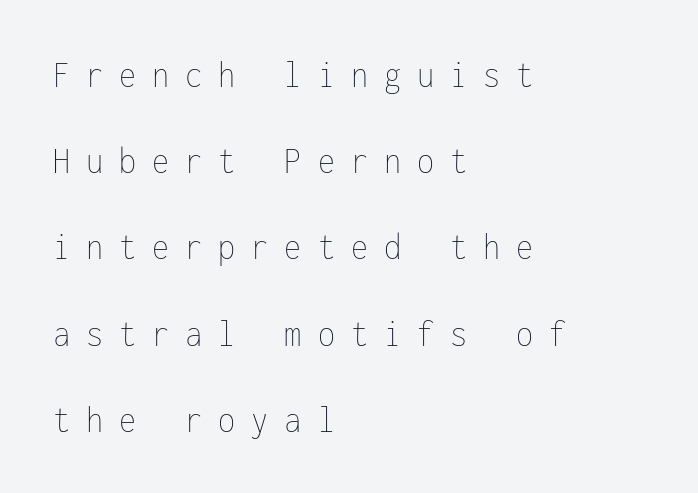
Q: Is the text bold? A: No.
Q: Is the text italic (slanted)? A: No, it is upright.
Q: Is the text underlined? A: No.
Q: How is the paragraph aligned? A: Left-aligned.
Q: Is the spacing between letters normal or unusually wide? A: Unusually wide.
Q: Is the spacing between lines tight, normal or loose? A: Loose.
Q: Width (condensed, normal, or wide)? A: Condensed.
Q: Stroke contrast? A: Low.
Q: x-height? A: Medium.
Q: Monospaced? A: Yes.
